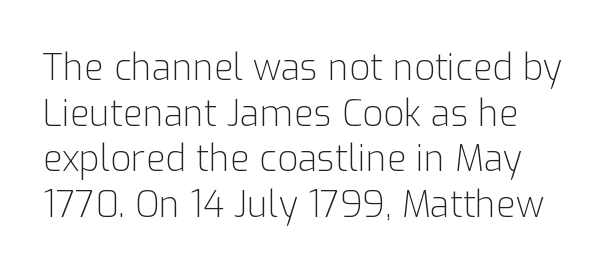
The cut favours lightness, reaching ordinary text weight at its darkest. Think of a printed novel: that variable character pitch is what you see here. The passage is arranged the way most books set body copy — flush left. This rendering features lettering with no underline.
